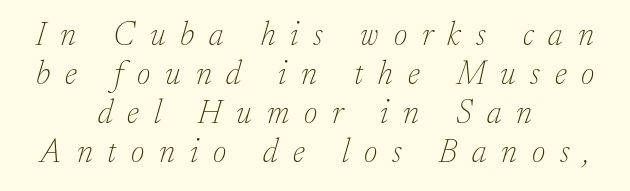
{"serif": "yes", "italic": "yes", "lean": "right", "slant_degrees": 17, "bold": "no", "weight": "thin", "width": "normal", "stroke_contrast": "low", "x_height": "small", "monospaced": "no", "underline": "no", "align": "center", "line_spacing_ratio": 1.18, "letter_spacing": "wide", "letter_spacing_em": 0.45, "glyph_px": 33}
